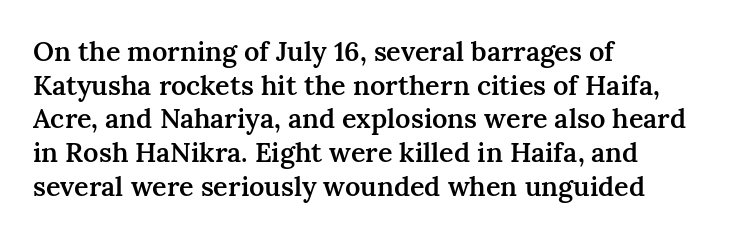
Does the copy run flush right? No — it runs flush left. The passage shown has conventional tracking throughout. Compared with an ordinary text face, these strokes are moderately heavier — a semibold. Unlike italic type, these characters show no tilt at all. No word sits above an underline.
